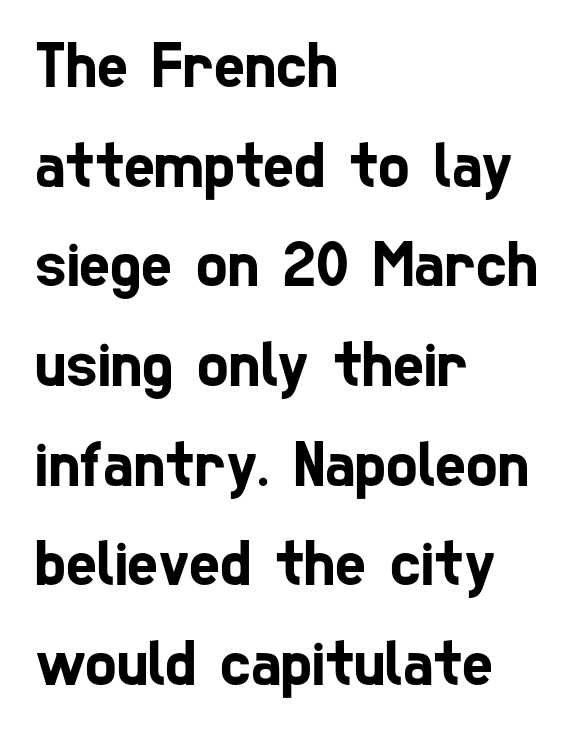
{"serif": "no", "width": "condensed", "stroke_contrast": "low", "x_height": "medium", "monospaced": "no", "underline": "no", "align": "left", "line_spacing": "normal", "line_spacing_ratio": 1.51, "letter_spacing": "normal", "letter_spacing_em": 0.0, "glyph_px": 66}
